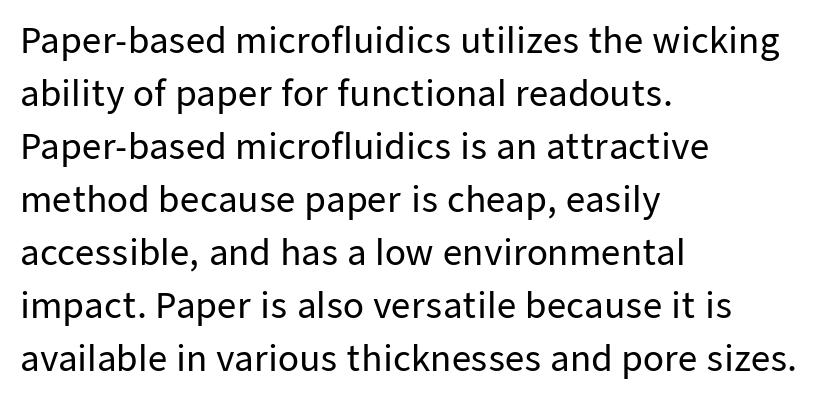
The letters stand upright; this is a roman face. Underlining? Definitely not there. Typographically, this falls in the sans-serif category. How would I describe the line gaps? Plain and ordinary. Nothing unusual about the tracking: characters are spaced as the font intends.
